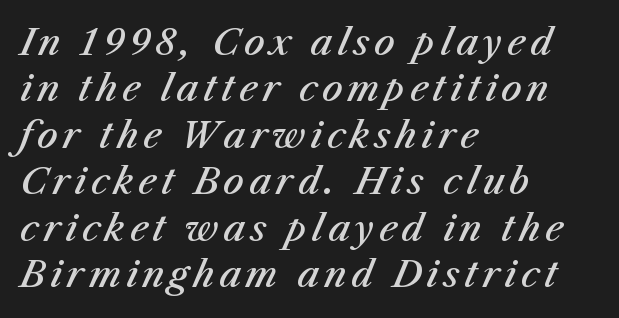
The image shows 36 px semibold type, italic (leaning right); set left-aligned, normal line spacing (1.29x), not underlined; medium stroke contrast and a medium x-height.
